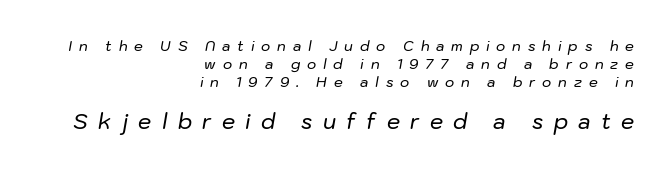
{"italic": "yes", "lean": "right", "slant_degrees": 10, "underline": "no", "align": "right", "line_spacing": "normal", "line_spacing_ratio": 1.3, "letter_spacing": "wide", "letter_spacing_em": 0.49, "larger_block": "second", "size_ratio": 1.5, "glyph_px": 21}
